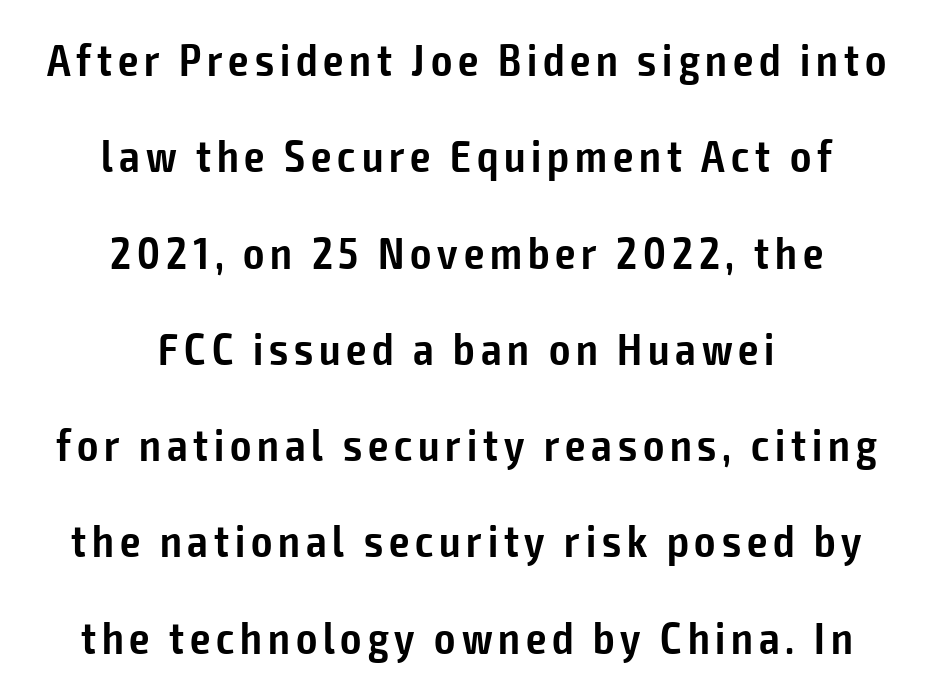
No feet cap the strokes, marking this as sans-serif type. Loosely led — the rows are spread out. This sample is center-justified, so both line endings float freely. Descender tails drop into unmarked territory.
